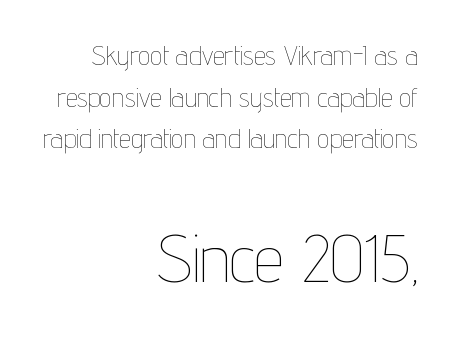
The image shows 67 px thin, condensed type, upright; set right-aligned, normal line spacing (1.54x), normal letter spacing, not underlined; the second (bottom) block is 2.48x larger; low stroke contrast and a medium x-height.
